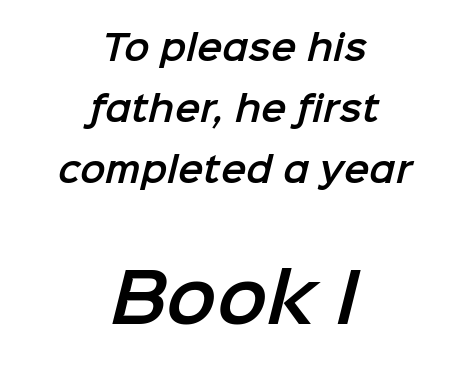
{"serif": "no", "width": "normal", "stroke_contrast": "low", "x_height": "medium", "monospaced": "no", "underline": "no", "align": "center", "line_spacing_ratio": 1.79, "letter_spacing": "normal", "letter_spacing_em": 0.0, "larger_block": "second", "size_ratio": 1.97, "glyph_px": 67}
